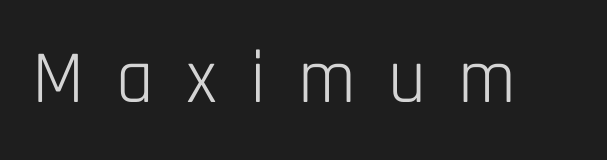
Rendered with straight, roman letterforms. The strokes carry an ordinary text weight at most. Spacing verdict: proportional, widths tailored to each character. Observe the absence of serifs on each vertical stroke in this sample. The baseline area is clear.
